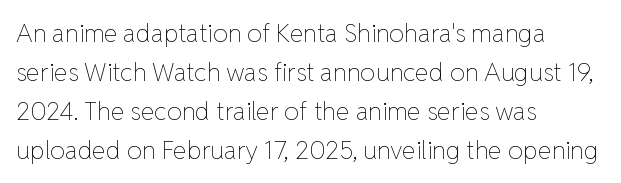
{"italic": "no", "bold": "no", "underline": "no", "align": "left", "line_spacing": "normal", "line_spacing_ratio": 1.56, "letter_spacing": "normal", "letter_spacing_em": 0.0, "glyph_px": 25}
